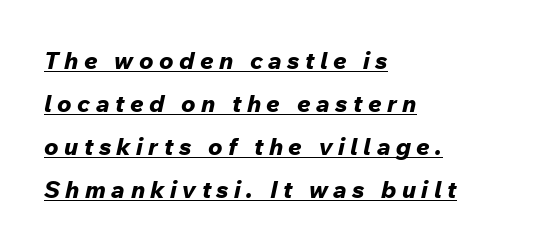
This is underlined copy, the kind a proofreader might mark for attention. Characters are canted at an angle relative to the baseline's perpendicular. The sample has been set heavy, in full bold. The type is letterspaced generously, with wide tracking. Caption: multi-line text, flush left, ragged right.
